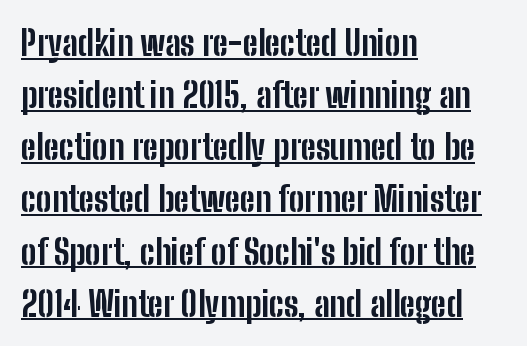
These lines stack with their left ends in a neat column. Every stem runs plumb, perpendicular to the baseline. Quick note: underline on. The font is running at its bold setting.
